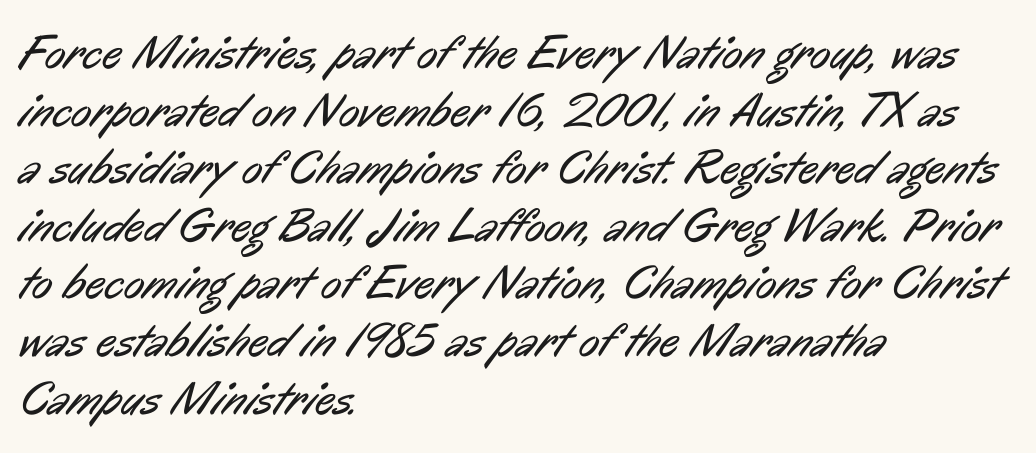
{"serif": "no", "bold": "no", "weight": "regular", "width": "condensed", "stroke_contrast": "low", "x_height": "medium", "monospaced": "no", "underline": "no", "align": "left", "line_spacing_ratio": 1.2, "letter_spacing": "normal", "letter_spacing_em": 0.0, "glyph_px": 48}
